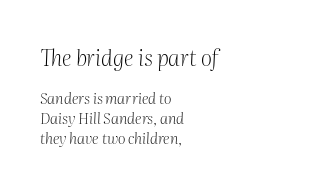
The image shows 22 px text type, italic (leaning right); set left-aligned, normal line spacing (1.31x), normal letter spacing, not underlined; the first (top) block is 1.47x larger.
